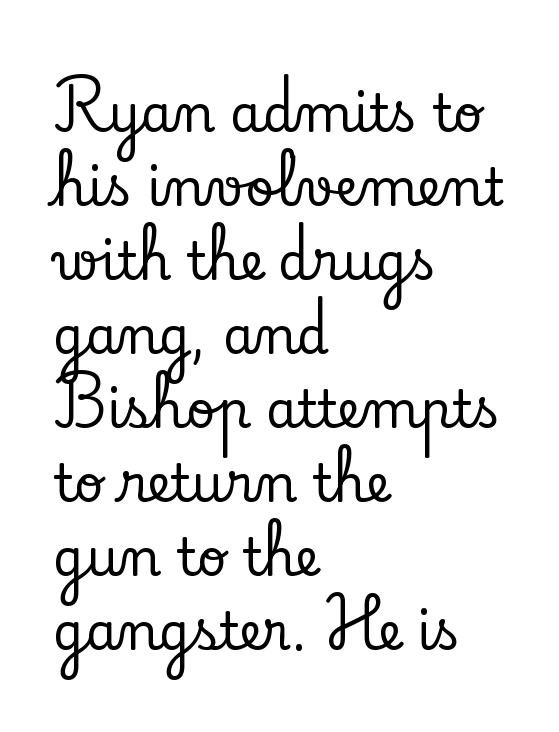
Q: Is the text italic (slanted)? A: No, it is upright.
Q: Is the typeface a serif or a sans-serif typeface? A: Serif.
Q: Is the text underlined? A: No.
Q: How is the paragraph aligned? A: Left-aligned.
Q: Is the spacing between letters normal or unusually wide? A: Normal.
Q: Is the spacing between lines tight, normal or loose? A: Normal.
Q: Width (condensed, normal, or wide)? A: Normal.
Q: Stroke contrast? A: Low.
Q: x-height? A: Small.
Q: Monospaced? A: No.
